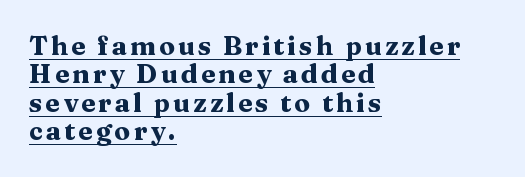
Q: Is the text bold? A: Yes.
Q: Is the text italic (slanted)? A: No, it is upright.
Q: Is the text underlined? A: Yes.
Q: How is the paragraph aligned? A: Left-aligned.
Q: Is the spacing between lines tight, normal or loose? A: Tight.
